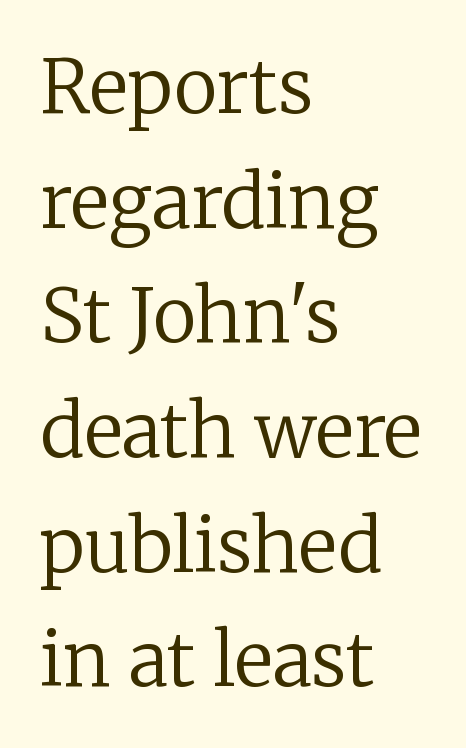
{"serif": "yes", "italic": "no", "bold": "no", "weight": "regular", "width": "normal", "stroke_contrast": "low", "x_height": "medium", "monospaced": "no", "underline": "no", "align": "left", "line_spacing": "normal", "line_spacing_ratio": 1.55, "letter_spacing": "normal", "letter_spacing_em": 0.0, "glyph_px": 74}
